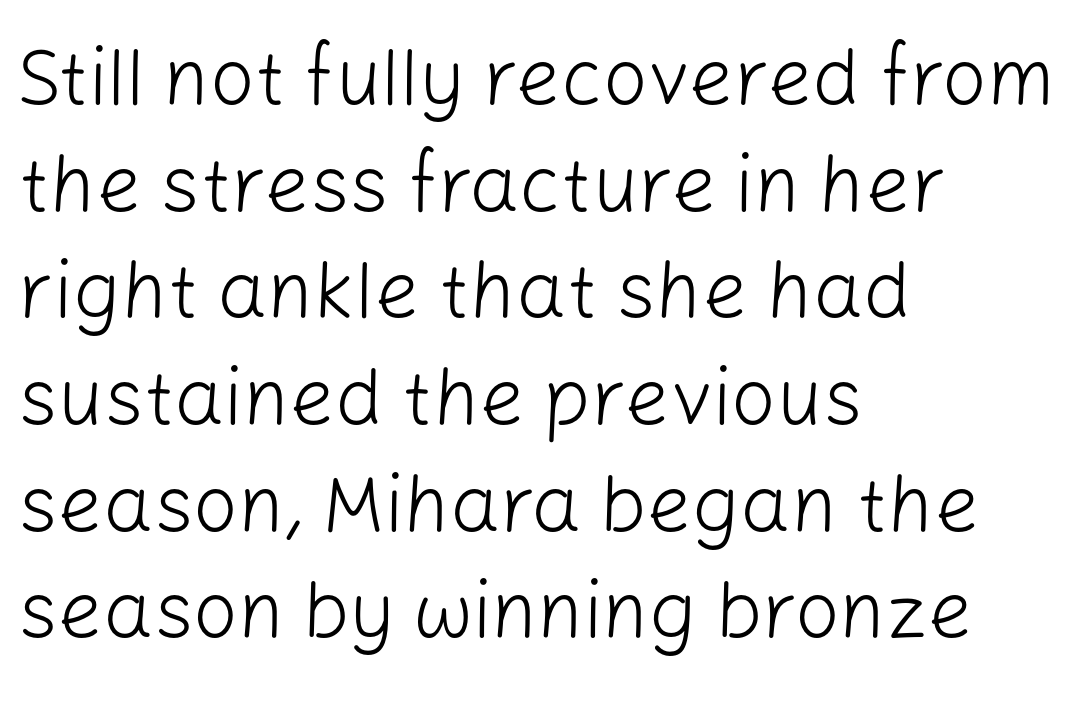
{"serif": "no", "italic": "no", "bold": "no", "weight": "light", "width": "normal", "stroke_contrast": "low", "x_height": "medium", "monospaced": "no", "underline": "no", "align": "left", "line_spacing": "normal", "line_spacing_ratio": 1.35, "letter_spacing": "normal", "letter_spacing_em": 0.0, "glyph_px": 79}
